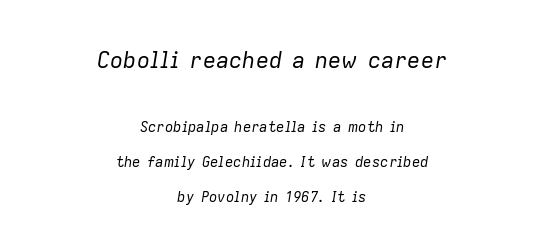
{"italic": "yes", "lean": "right", "slant_degrees": 9, "bold": "no", "underline": "no", "align": "center", "line_spacing": "loose", "line_spacing_ratio": 2.48, "letter_spacing": "normal", "letter_spacing_em": 0.0, "larger_block": "first", "size_ratio": 1.57, "glyph_px": 22}
